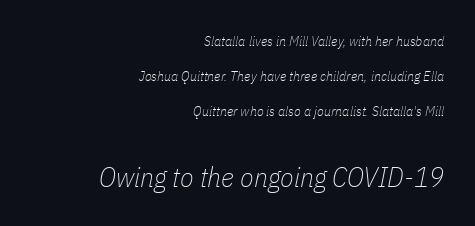
{"italic": "yes", "lean": "right", "slant_degrees": 11, "bold": "no", "weight": "thin", "width": "condensed", "stroke_contrast": "low", "x_height": "medium", "monospaced": "no", "underline": "no", "align": "right", "line_spacing": "loose", "line_spacing_ratio": 2.49, "letter_spacing": "normal", "letter_spacing_em": 0.0, "larger_block": "second", "size_ratio": 2.0, "glyph_px": 28}
